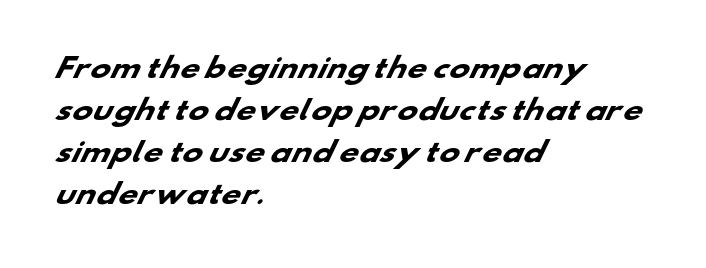
Is the letter spacing exaggerated? No — it looks like the ordinary default. Typesetter's note: full bold, strokes at maximum text heaviness. Leftover space on each line is placed entirely after the last word. The passage shown stacks its lines at a standard gap. Bare-footed words on every line.
